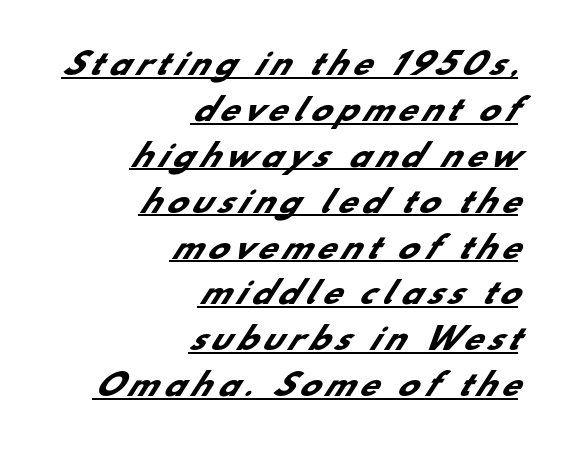
Q: Is the text bold? A: Yes.
Q: Is the typeface a serif or a sans-serif typeface? A: Sans-serif.
Q: Is the text underlined? A: Yes.
Q: How is the paragraph aligned? A: Right-aligned.
Q: Is the spacing between lines tight, normal or loose? A: Normal.
Q: Width (condensed, normal, or wide)? A: Normal.
Q: Stroke contrast? A: Low.
Q: x-height? A: Small.
Q: Monospaced? A: No.
